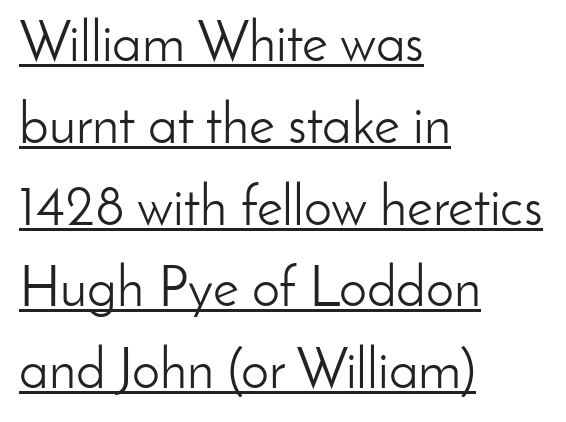
The image shows 56 px light sans-serif type, upright; set left-aligned, normal line spacing (1.46x), normal letter spacing, underlined; low stroke contrast and a small x-height.
